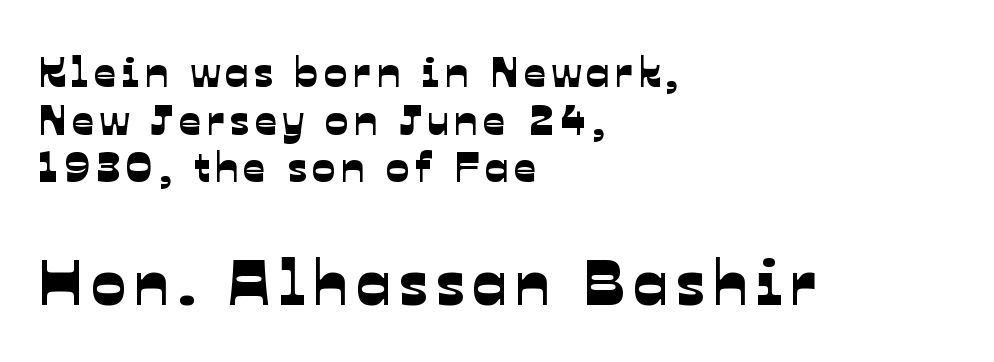
{"serif": "no", "width": "normal", "stroke_contrast": "low", "x_height": "medium", "monospaced": "no", "underline": "no", "align": "left", "line_spacing": "tight", "line_spacing_ratio": 1.11, "larger_block": "second", "size_ratio": 1.49, "glyph_px": 64}
